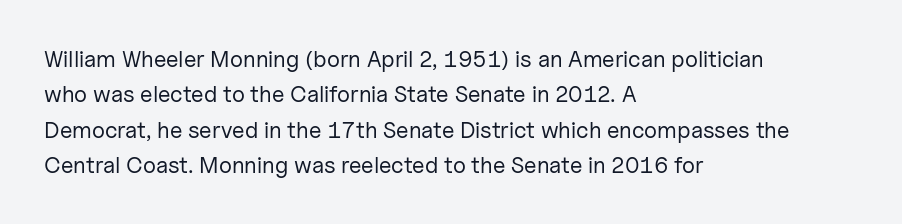
{"italic": "no", "bold": "no", "underline": "no", "align": "left", "line_spacing": "normal", "line_spacing_ratio": 1.54, "letter_spacing": "normal", "letter_spacing_em": 0.0, "glyph_px": 23}
